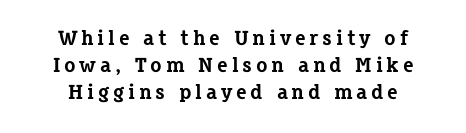
Notice how descenders clear the ascenders below comfortably — that's standard leading. Descenders are the only things crossing below the line. Every character sits straight up, as roman type does. Heft: maximum for text — a bold.
